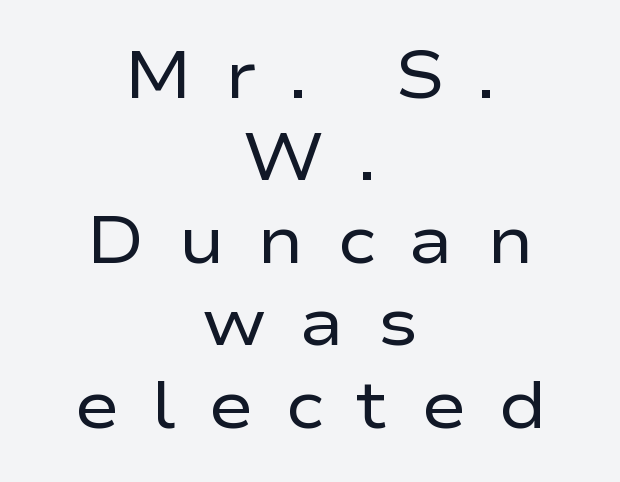
Q: Is the text bold? A: No.
Q: Is the text italic (slanted)? A: No, it is upright.
Q: Is the typeface a serif or a sans-serif typeface? A: Sans-serif.
Q: Is the text underlined? A: No.
Q: How is the paragraph aligned? A: Centered.
Q: Is the spacing between letters normal or unusually wide? A: Unusually wide.
Q: Width (condensed, normal, or wide)? A: Wide.
Q: Stroke contrast? A: Low.
Q: x-height? A: Medium.
Q: Monospaced? A: No.
